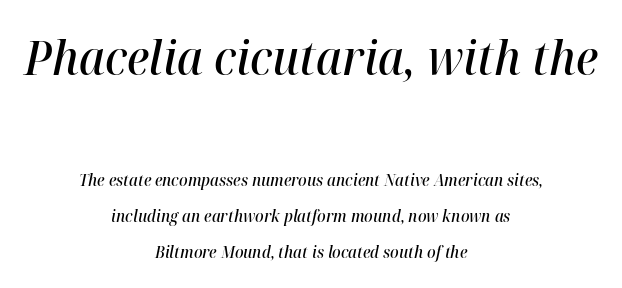
The image shows 47 px semibold type, italic (leaning right); set centered, loose line spacing (2.26x), normal letter spacing, not underlined; the first (top) block is 2.94x larger; high stroke contrast and a medium x-height.
